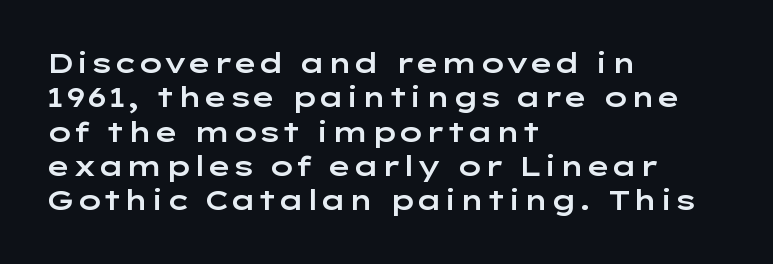
Q: Is the text italic (slanted)? A: No, it is upright.
Q: Is the text underlined? A: No.
Q: How is the paragraph aligned? A: Left-aligned.
Q: Is the spacing between letters normal or unusually wide? A: Normal.
Q: Is the spacing between lines tight, normal or loose? A: Normal.
